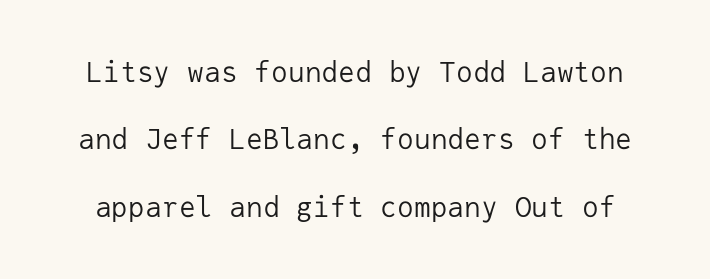
Observe the absence of serifs on each vertical stroke in this sample. The letters march in equal steps, a hallmark of fixed-pitch type. Successive baselines arrive slowly, with a big drop between each. This rendering features lettering with no underline. The rendering keeps characters at their native spacing. This is roman type, the default non-slanted kind.
